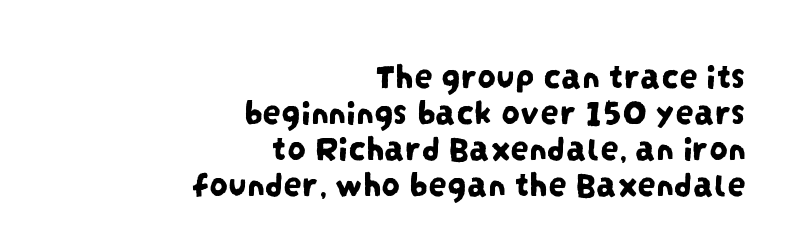
Q: Is the typeface a serif or a sans-serif typeface? A: Sans-serif.
Q: Is the text underlined? A: No.
Q: How is the paragraph aligned? A: Right-aligned.
Q: Is the spacing between letters normal or unusually wide? A: Normal.
Q: Is the spacing between lines tight, normal or loose? A: Tight.
Q: Width (condensed, normal, or wide)? A: Condensed.
Q: Stroke contrast? A: Low.
Q: x-height? A: Large.
Q: Monospaced? A: No.
